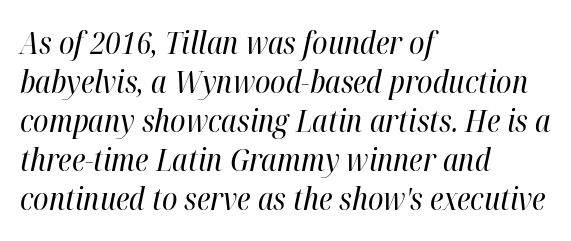
{"italic": "yes", "lean": "right", "slant_degrees": 12, "bold": "no", "weight": "regular", "width": "condensed", "stroke_contrast": "high", "x_height": "medium", "monospaced": "no", "underline": "no", "align": "left", "line_spacing": "normal", "line_spacing_ratio": 1.26, "letter_spacing": "normal", "letter_spacing_em": 0.0, "glyph_px": 31}
